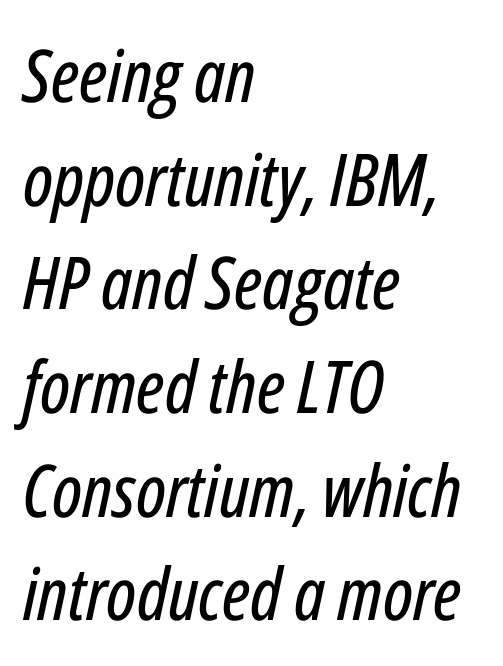
Q: Is the text italic (slanted)? A: Yes, it leans right by about 12 degrees.
Q: Is the text underlined? A: No.
Q: How is the paragraph aligned? A: Left-aligned.
Q: Is the spacing between letters normal or unusually wide? A: Normal.
Q: Is the spacing between lines tight, normal or loose? A: Normal.
Q: Width (condensed, normal, or wide)? A: Condensed.
Q: Stroke contrast? A: Low.
Q: x-height? A: Medium.
Q: Monospaced? A: No.
